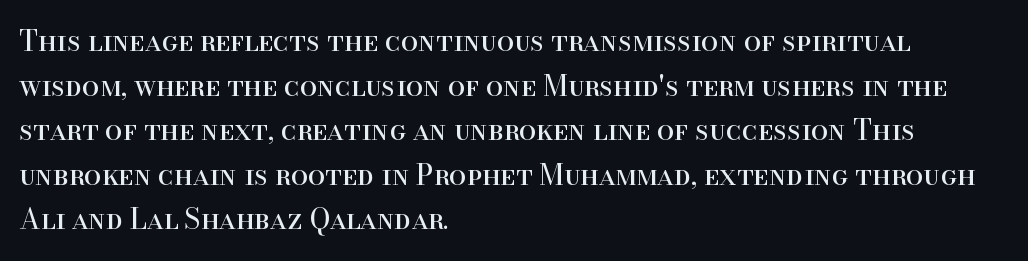
The image shows 28 px regular-weight serif type, upright; set left-aligned, normal line spacing (1.59x), normal letter spacing, not underlined; high stroke contrast and a small x-height.
